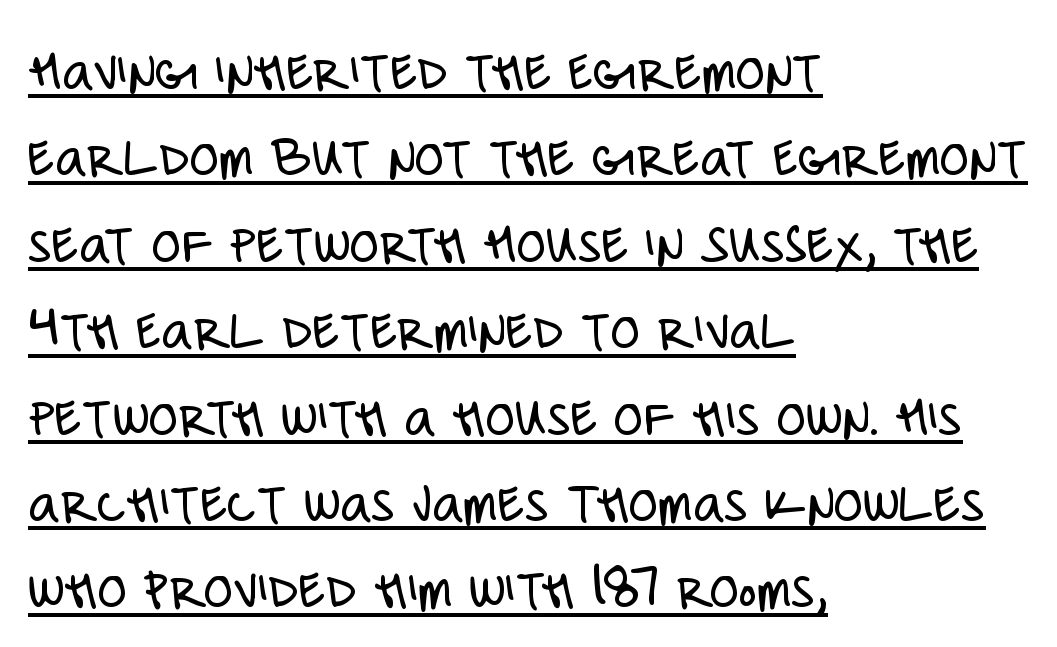
Q: Is the text bold? A: No.
Q: Is the text italic (slanted)? A: No, it is upright.
Q: Is the typeface a serif or a sans-serif typeface? A: Sans-serif.
Q: Is the text underlined? A: Yes.
Q: How is the paragraph aligned? A: Left-aligned.
Q: Is the spacing between letters normal or unusually wide? A: Normal.
Q: Is the spacing between lines tight, normal or loose? A: Normal.
Q: Width (condensed, normal, or wide)? A: Condensed.
Q: Stroke contrast? A: Low.
Q: x-height? A: Large.
Q: Monospaced? A: No.
